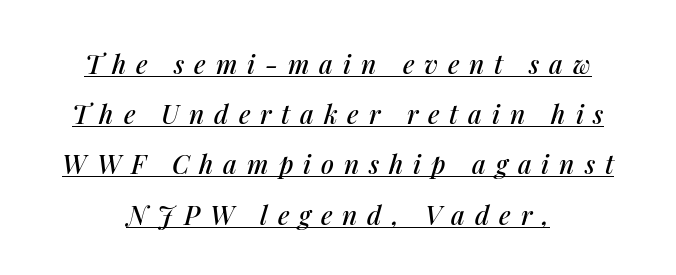
Q: Is the text italic (slanted)? A: Yes, it leans right by about 14 degrees.
Q: Is the text underlined? A: Yes.
Q: How is the paragraph aligned? A: Centered.
Q: Is the spacing between letters normal or unusually wide? A: Unusually wide.
Q: Is the spacing between lines tight, normal or loose? A: Loose.
